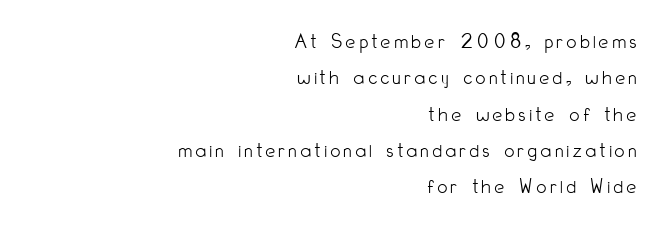
Q: Is the text bold? A: No.
Q: Is the text italic (slanted)? A: No, it is upright.
Q: Is the text underlined? A: No.
Q: How is the paragraph aligned? A: Right-aligned.
Q: Is the spacing between lines tight, normal or loose? A: Normal.
